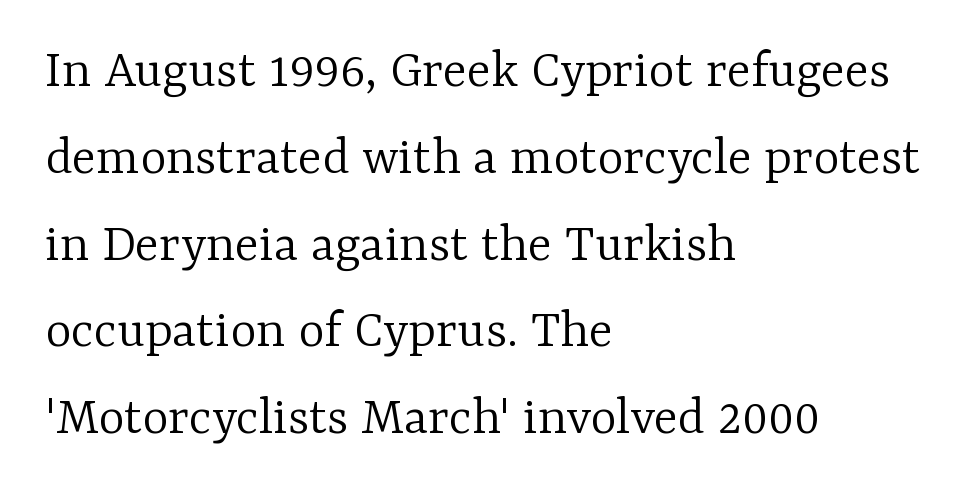
Has an underline been added? It has not. Normally led — the rows are evenly, conventionally spaced. Typeset ragged right — the left edge is the straight one. Examine the stroke ends and you'll spot serifs. The lettering holds an erect, upright posture throughout.
